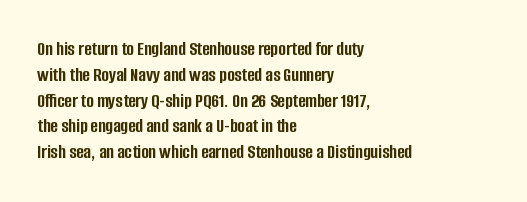
A typesetter would call this zero additional tracking. A classic flush-left, rag-right setting is used for this passage. The letters stand upright; this is a roman face. The glyphs are unaccompanied by any horizontal stroke below them. Line spacing here is normal.
